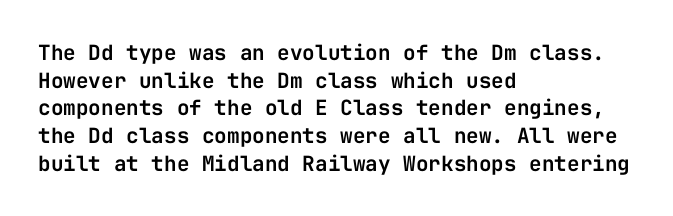
The image shows 21 px text type, upright; set left-aligned, normal line spacing (1.32x), normal letter spacing, not underlined.
